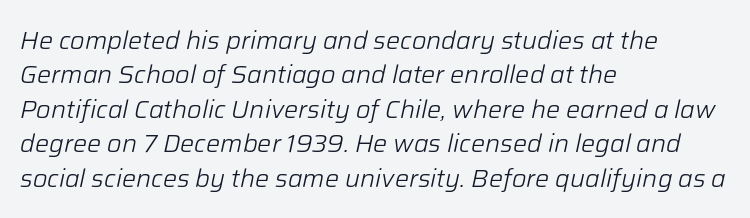
There is no visible air inserted between adjacent glyphs. The typography opts for an oblique posture over an upright one. Horizontal alignment here is leftward, the default for most running prose. Regular leading.
